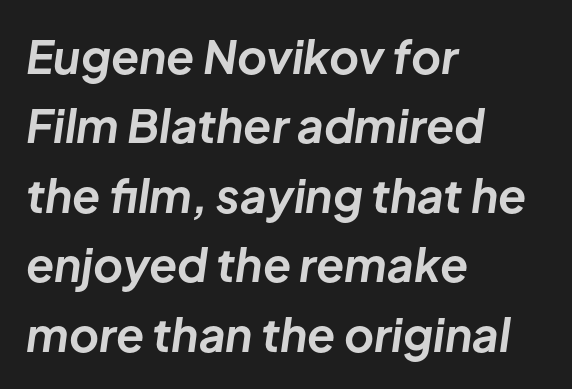
Q: Is the text bold? A: Yes.
Q: Is the text italic (slanted)? A: Yes, it leans right by about 8 degrees.
Q: Is the text underlined? A: No.
Q: How is the paragraph aligned? A: Left-aligned.
Q: Is the spacing between letters normal or unusually wide? A: Normal.
Q: Is the spacing between lines tight, normal or loose? A: Normal.
Q: Width (condensed, normal, or wide)? A: Normal.
Q: Stroke contrast? A: Low.
Q: x-height? A: Medium.
Q: Monospaced? A: No.
